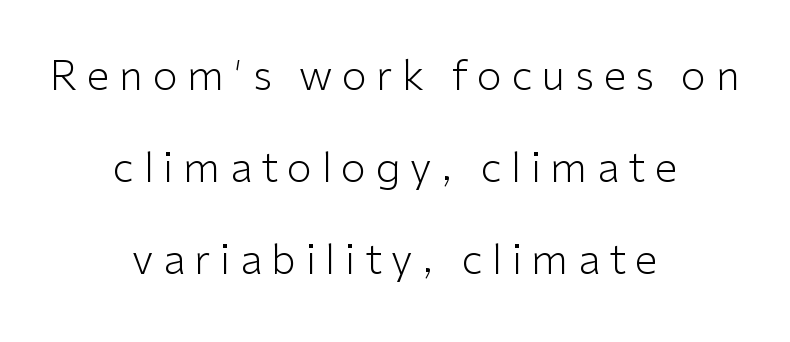
Q: Is the text bold? A: No.
Q: Is the text italic (slanted)? A: No, it is upright.
Q: Is the typeface a serif or a sans-serif typeface? A: Sans-serif.
Q: Is the text underlined? A: No.
Q: How is the paragraph aligned? A: Centered.
Q: Is the spacing between letters normal or unusually wide? A: Unusually wide.
Q: Is the spacing between lines tight, normal or loose? A: Loose.
Q: Width (condensed, normal, or wide)? A: Normal.
Q: Stroke contrast? A: Low.
Q: x-height? A: Medium.
Q: Monospaced? A: No.
